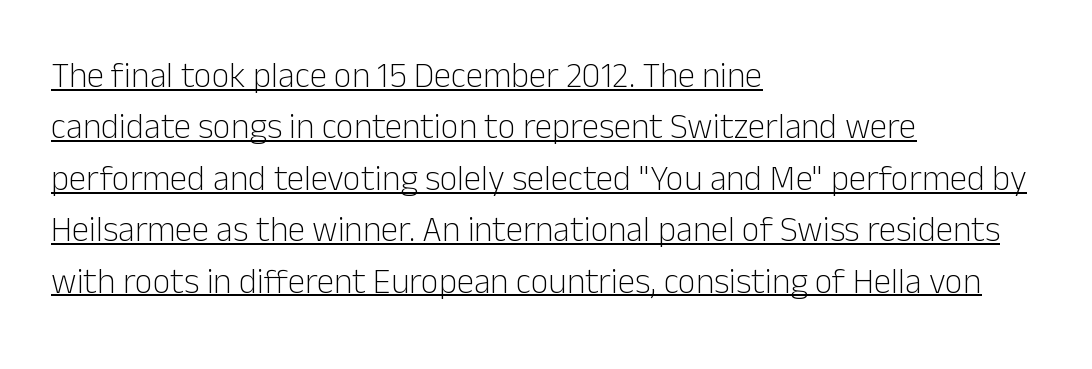
Q: Is the text bold? A: No.
Q: Is the text italic (slanted)? A: No, it is upright.
Q: Is the typeface a serif or a sans-serif typeface? A: Sans-serif.
Q: Is the text underlined? A: Yes.
Q: How is the paragraph aligned? A: Left-aligned.
Q: Is the spacing between letters normal or unusually wide? A: Normal.
Q: Is the spacing between lines tight, normal or loose? A: Normal.
Q: Width (condensed, normal, or wide)? A: Normal.
Q: Stroke contrast? A: Low.
Q: x-height? A: Medium.
Q: Monospaced? A: No.
